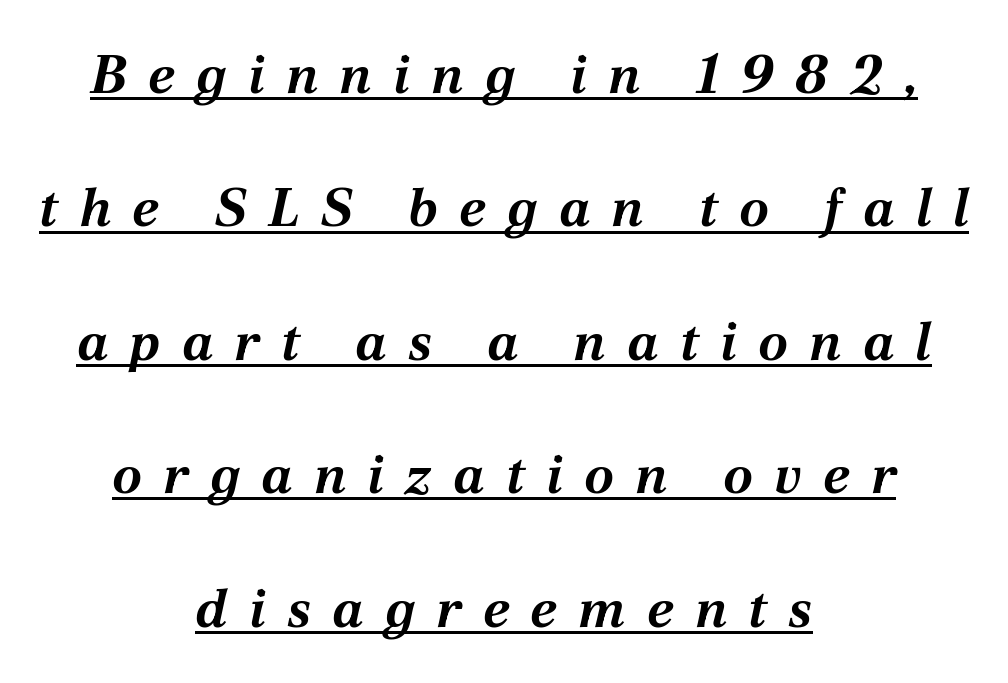
Q: Is the text bold? A: Yes.
Q: Is the text italic (slanted)? A: Yes, it leans right by about 12 degrees.
Q: Is the text underlined? A: Yes.
Q: How is the paragraph aligned? A: Centered.
Q: Is the spacing between letters normal or unusually wide? A: Unusually wide.
Q: Is the spacing between lines tight, normal or loose? A: Loose.
Q: Width (condensed, normal, or wide)? A: Normal.
Q: Stroke contrast? A: Medium.
Q: x-height? A: Medium.
Q: Monospaced? A: No.
